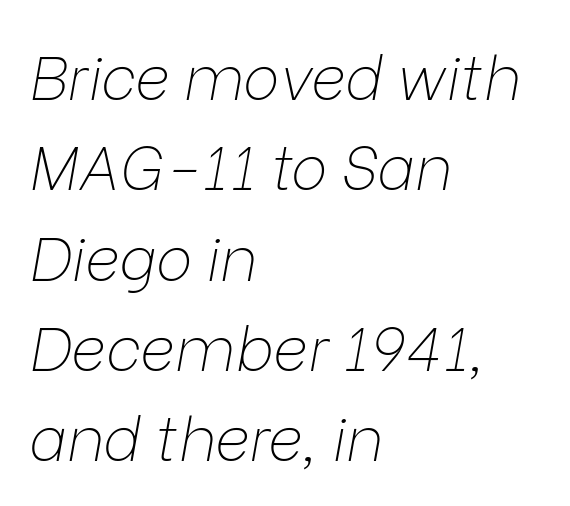
The image shows 61 px thin type, italic (leaning right); set left-aligned, normal line spacing (1.48x), normal letter spacing, not underlined; low stroke contrast and a medium x-height.
